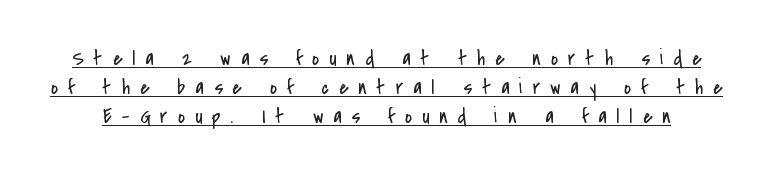
{"italic": "no", "bold": "no", "underline": "yes", "line_spacing": "normal", "line_spacing_ratio": 1.38, "letter_spacing": "wide", "letter_spacing_em": 0.48, "glyph_px": 21}
